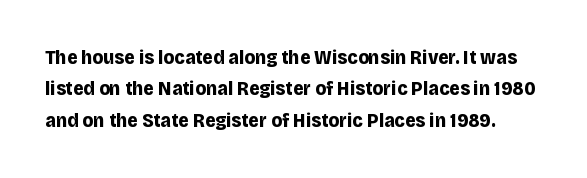
Successive baselines arrive at the customary interval. The string is rendered with underlining switched off. No italicization has been applied; the sample stays upright. Strokes here are thick enough to call this a true bold.
